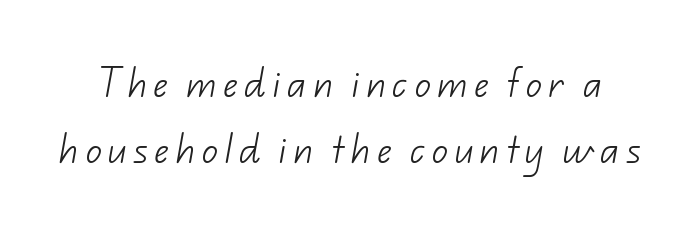
The image shows 32 px light sans-serif type; set loose line spacing (2.06x), unusually wide letter spacing (+0.2 em), not underlined; low stroke contrast and a small x-height.
